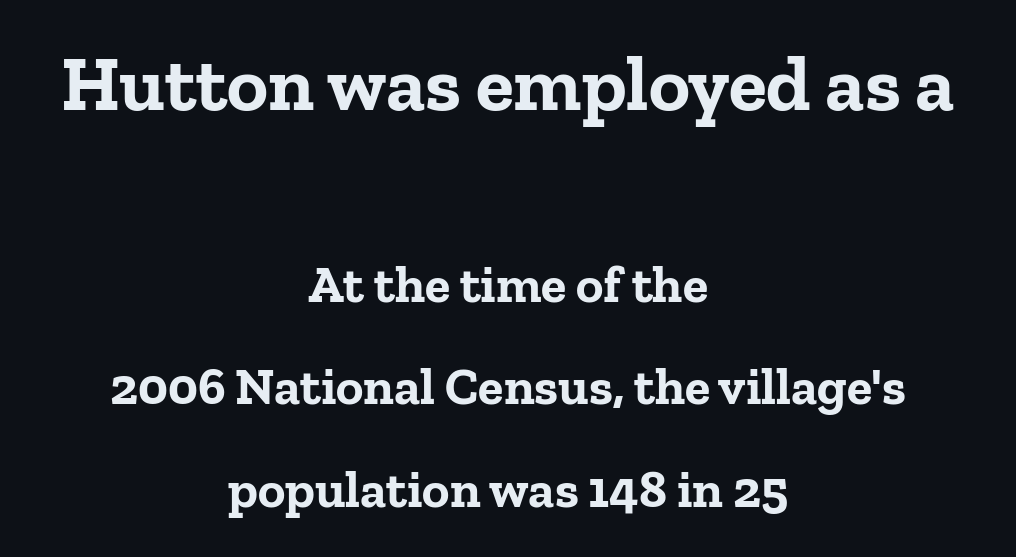
The image shows 78 px bold serif type, upright; set centered, loose line spacing (1.97x), normal letter spacing, not underlined; the first (top) block is 1.5x larger; low stroke contrast and a medium x-height.
